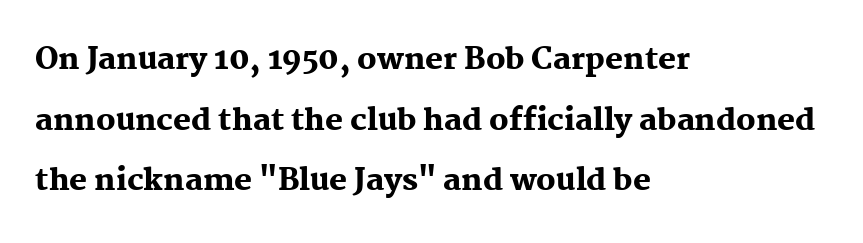
The paragraph has a hard left edge and a soft right edge. Proportional: the letters do not fall into vertical columns. Reading down the column, the eye jumps a long way to each next line. The lettering stays uniformly vertical, giving the passage a roman look. Notice how thick the strokes are: this is what a full bold looks like.
